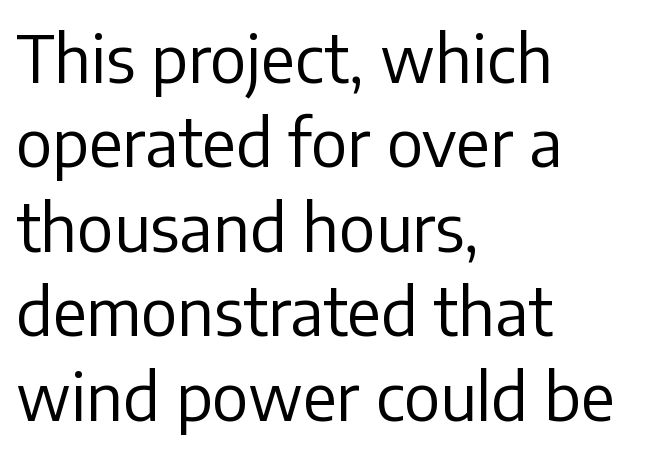
The font family rendered here belongs to the sans-serif group. Only glyphs here, with clear space below each row. The passage shown is not bold in any degree. Letter spacing: default. Is the block centered? No — it sits flush against the left margin. The specimen reads as upright at a glance.
